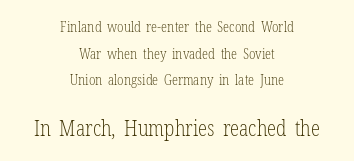
Letters have the restrained weight of plain body copy at most. You can tell it's not italic because the verticals are truly vertical. In terms of leading, this rendering errs on the spacious side. Block two is the big one; block one sits smaller above it. Letter spacing: default.
